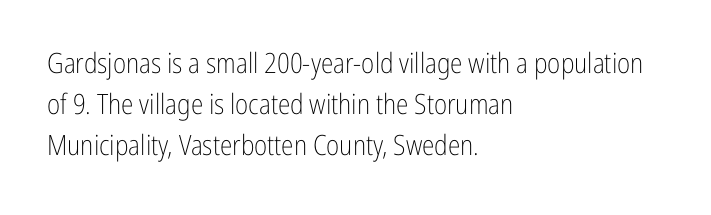
{"serif": "no", "italic": "no", "bold": "no", "weight": "light", "width": "condensed", "stroke_contrast": "low", "x_height": "medium", "monospaced": "no", "underline": "no", "align": "left", "line_spacing": "normal", "line_spacing_ratio": 1.47, "letter_spacing": "normal", "letter_spacing_em": 0.0, "glyph_px": 28}
